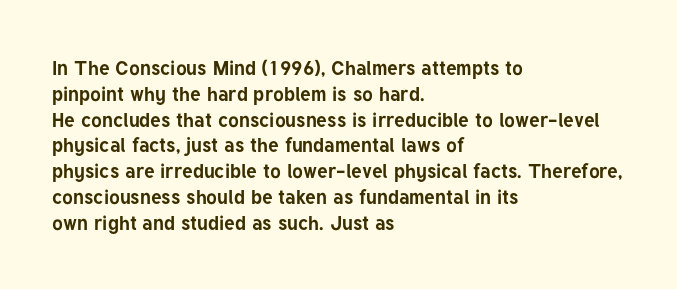
A typesetter would call this zero additional tracking. A classic flush-left, rag-right setting is used for this passage. The letters stand upright; this is a roman face. The glyphs are unaccompanied by any horizontal stroke below them. Line spacing here is normal.
